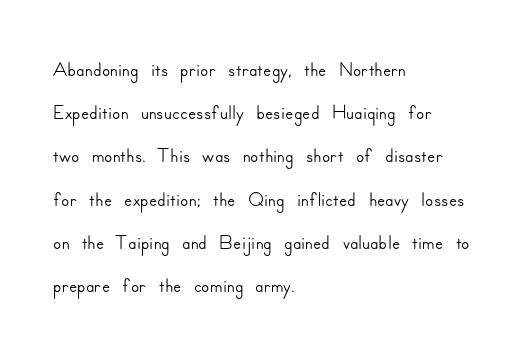
The rendering shows plain stroke endings on the letterforms — a sans-serif design. Horizontally, the lines are justified to the leading edge only. The string is rendered with underlining switched off. You can tell it's not italic because the verticals are truly vertical.
